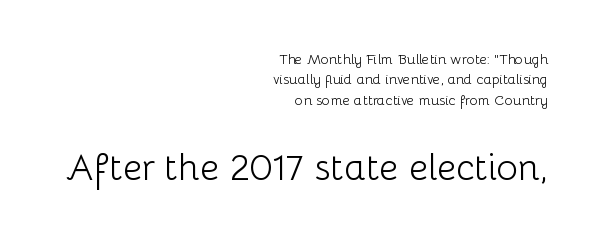
Q: Is the text bold? A: No.
Q: Is the text italic (slanted)? A: No, it is upright.
Q: Is the typeface a serif or a sans-serif typeface? A: Sans-serif.
Q: Is the text underlined? A: No.
Q: How is the paragraph aligned? A: Right-aligned.
Q: Is the spacing between letters normal or unusually wide? A: Normal.
Q: Is the spacing between lines tight, normal or loose? A: Normal.
Q: Which block of text is set in a larger size, the first (top) or the second (bottom)? A: The second (bottom) one.
Q: Width (condensed, normal, or wide)? A: Normal.
Q: Stroke contrast? A: Low.
Q: x-height? A: Medium.
Q: Monospaced? A: No.
